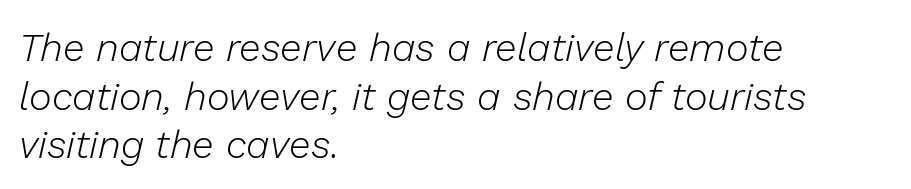
The image shows 39 px light type, italic (leaning right); set left-aligned, normal line spacing (1.25x), normal letter spacing, not underlined; low stroke contrast and a medium x-height.
